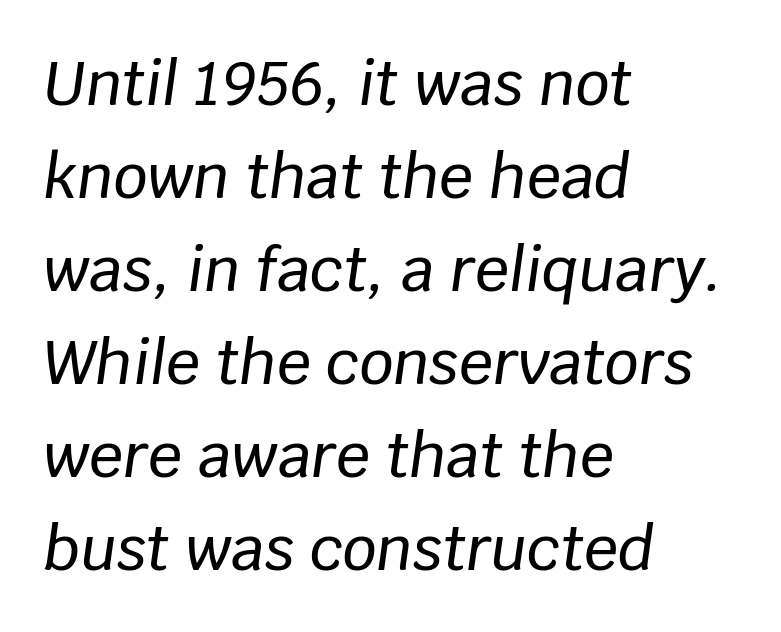
Q: Is the text italic (slanted)? A: Yes, it leans right by about 8 degrees.
Q: Is the text underlined? A: No.
Q: How is the paragraph aligned? A: Left-aligned.
Q: Is the spacing between letters normal or unusually wide? A: Normal.
Q: Is the spacing between lines tight, normal or loose? A: Normal.
Q: Width (condensed, normal, or wide)? A: Normal.
Q: Stroke contrast? A: Low.
Q: x-height? A: Large.
Q: Monospaced? A: No.
